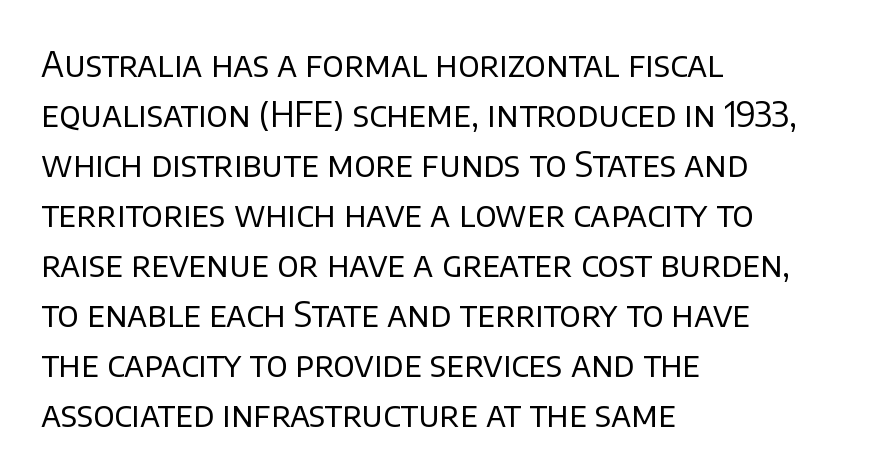
The weight would be labelled regular, book, light, or lighter still. Posture: upright roman. Spacing between characters is what you'd get straight out of the box. Just letters on the line, the space beneath them empty. Interline gaps are of average width in this sample.
